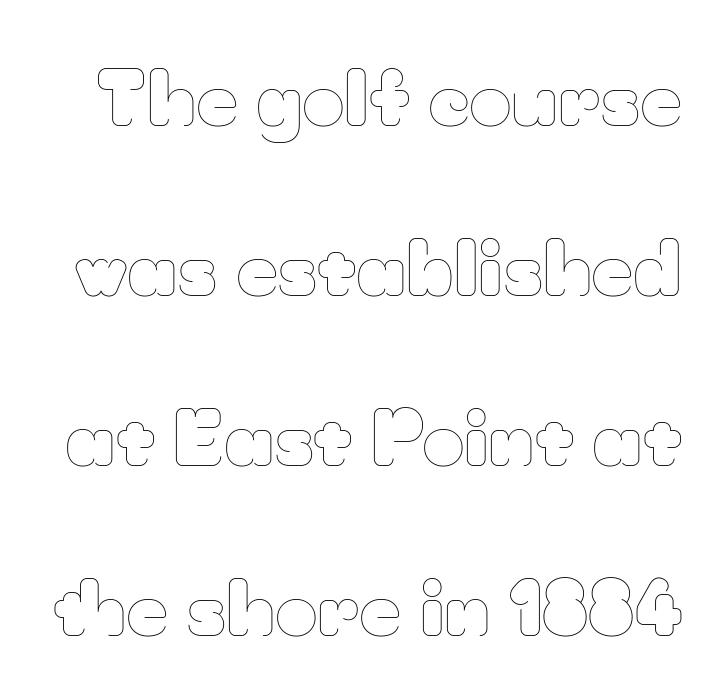
The image shows 73 px thin type, upright; set loose line spacing (2.33x), normal letter spacing, not underlined; low stroke contrast and a small x-height.
